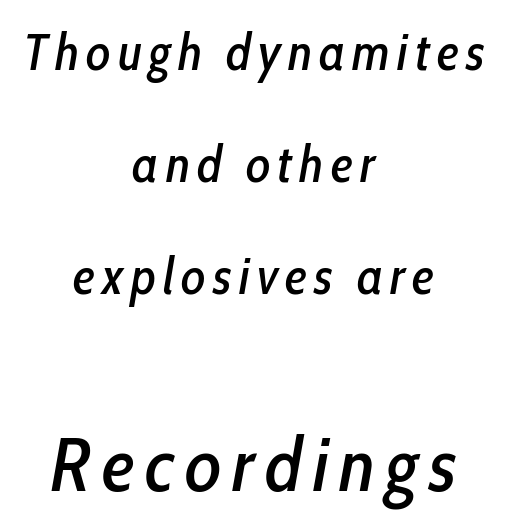
{"italic": "yes", "lean": "right", "slant_degrees": 10, "width": "condensed", "stroke_contrast": "low", "x_height": "medium", "monospaced": "no", "underline": "no", "align": "center", "line_spacing": "loose", "line_spacing_ratio": 2.2, "larger_block": "second", "size_ratio": 1.49, "glyph_px": 76}
